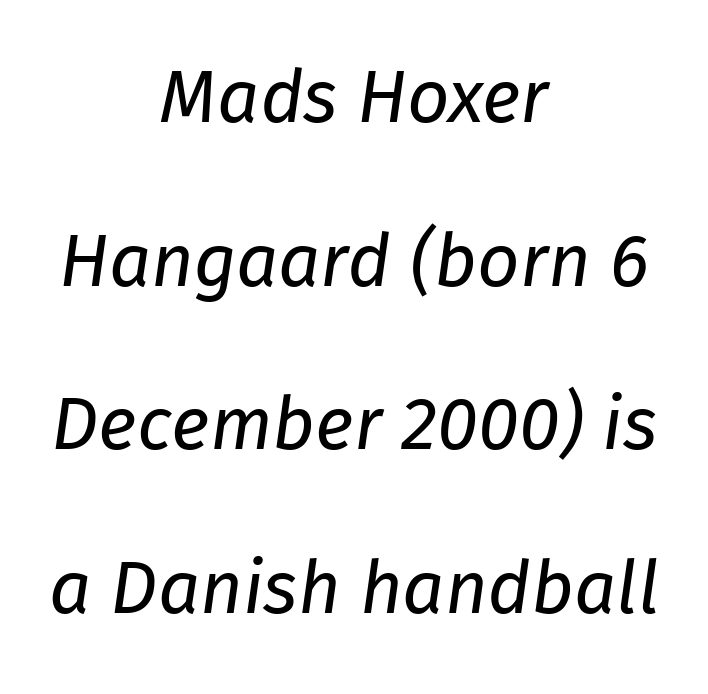
Q: Is the text bold? A: No.
Q: Is the text italic (slanted)? A: Yes, it leans right by about 8 degrees.
Q: Is the text underlined? A: No.
Q: How is the paragraph aligned? A: Centered.
Q: Is the spacing between letters normal or unusually wide? A: Normal.
Q: Is the spacing between lines tight, normal or loose? A: Loose.
Q: Width (condensed, normal, or wide)? A: Normal.
Q: Stroke contrast? A: Low.
Q: x-height? A: Medium.
Q: Monospaced? A: No.
